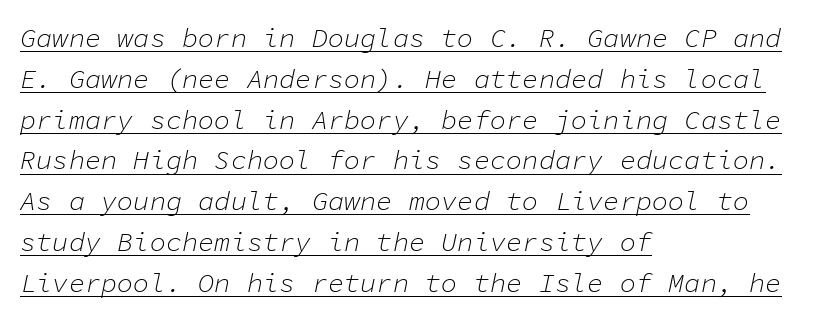
The image shows 27 px text type, italic (leaning right); set left-aligned, normal line spacing (1.51x), normal letter spacing, underlined.
